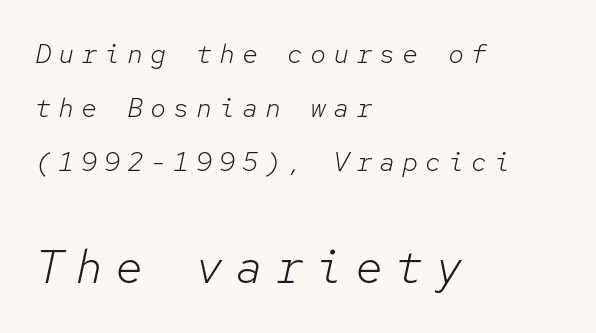
{"italic": "yes", "lean": "right", "slant_degrees": 12, "bold": "no", "weight": "light", "width": "normal", "stroke_contrast": "low", "x_height": "medium", "monospaced": "yes", "underline": "no", "align": "left", "line_spacing": "loose", "line_spacing_ratio": 2.0, "letter_spacing": "wide", "letter_spacing_em": 0.25, "larger_block": "second", "size_ratio": 1.74, "glyph_px": 47}
